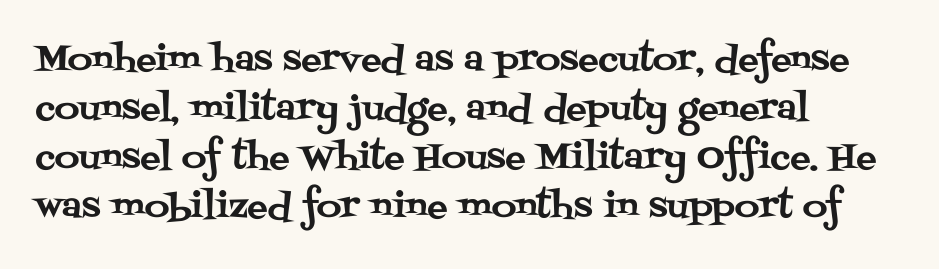
Q: Is the text italic (slanted)? A: No, it is upright.
Q: Is the typeface a serif or a sans-serif typeface? A: Serif.
Q: Is the text underlined? A: No.
Q: How is the paragraph aligned? A: Left-aligned.
Q: Is the spacing between letters normal or unusually wide? A: Normal.
Q: Is the spacing between lines tight, normal or loose? A: Normal.
Q: Width (condensed, normal, or wide)? A: Normal.
Q: Stroke contrast? A: Medium.
Q: x-height? A: Large.
Q: Monospaced? A: No.
